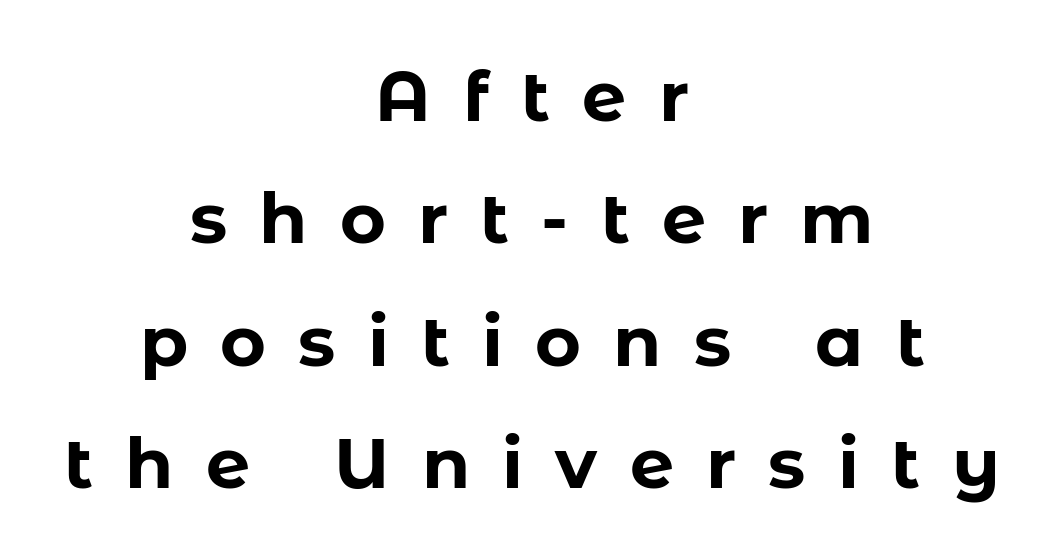
{"serif": "no", "italic": "no", "bold": "yes", "weight": "bold", "width": "normal", "stroke_contrast": "low", "x_height": "medium", "monospaced": "no", "underline": "no", "align": "center", "line_spacing_ratio": 1.75, "letter_spacing": "wide", "letter_spacing_em": 0.46, "glyph_px": 70}
